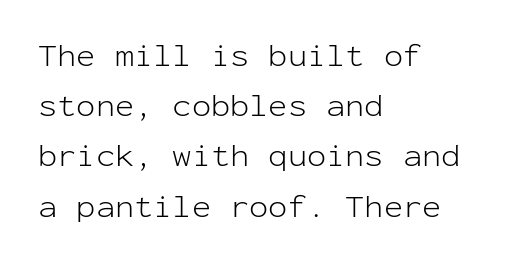
{"serif": "no", "italic": "no", "bold": "no", "weight": "light", "width": "normal", "stroke_contrast": "low", "x_height": "medium", "monospaced": "yes", "underline": "no", "align": "left", "line_spacing": "normal", "line_spacing_ratio": 1.57, "letter_spacing": "normal", "letter_spacing_em": 0.0, "glyph_px": 32}
